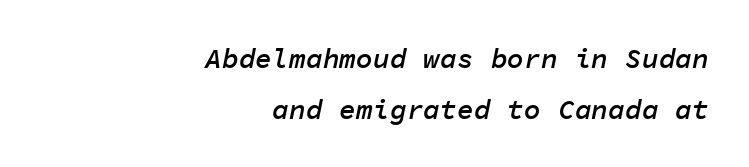
{"italic": "yes", "lean": "right", "slant_degrees": 11, "bold": "semi", "weight": "semibold", "width": "normal", "stroke_contrast": "low", "x_height": "medium", "monospaced": "yes", "underline": "no", "align": "right", "line_spacing_ratio": 1.82, "letter_spacing": "normal", "letter_spacing_em": 0.0, "glyph_px": 28}
